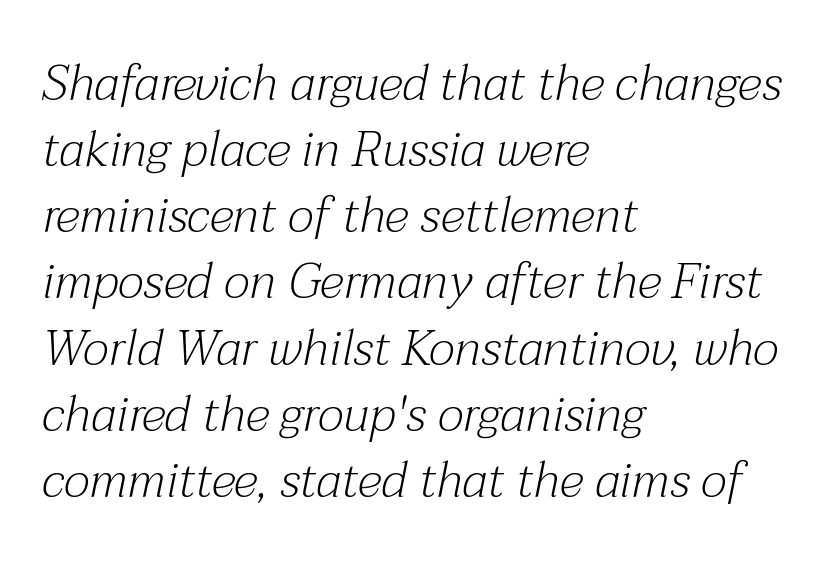
Q: Is the text bold? A: No.
Q: Is the text italic (slanted)? A: Yes, it leans right by about 12 degrees.
Q: Is the typeface a serif or a sans-serif typeface? A: Serif.
Q: Is the text underlined? A: No.
Q: How is the paragraph aligned? A: Left-aligned.
Q: Is the spacing between letters normal or unusually wide? A: Normal.
Q: Is the spacing between lines tight, normal or loose? A: Normal.
Q: Width (condensed, normal, or wide)? A: Normal.
Q: Stroke contrast? A: Medium.
Q: x-height? A: Medium.
Q: Monospaced? A: No.
